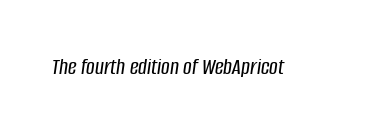
The glyphs look as if they've been sheared to an angle. Underline: absent. Standard letterfit; no display-style spreading of the glyphs.
